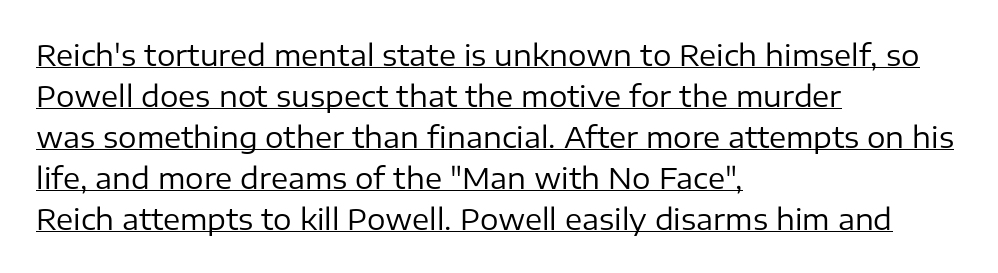
The image shows 29 px regular-weight sans-serif type, upright; set left-aligned, normal line spacing (1.41x), normal letter spacing, underlined; low stroke contrast and a medium x-height.
